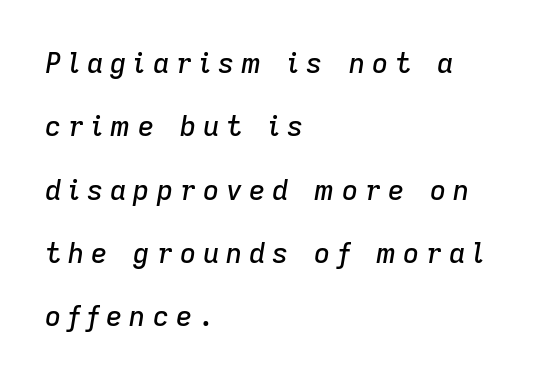
Q: Is the text italic (slanted)? A: Yes, it leans right by about 9 degrees.
Q: Is the text underlined? A: No.
Q: How is the paragraph aligned? A: Left-aligned.
Q: Is the spacing between letters normal or unusually wide? A: Unusually wide.
Q: Is the spacing between lines tight, normal or loose? A: Loose.
Q: Width (condensed, normal, or wide)? A: Normal.
Q: Stroke contrast? A: Low.
Q: x-height? A: Medium.
Q: Monospaced? A: No.
